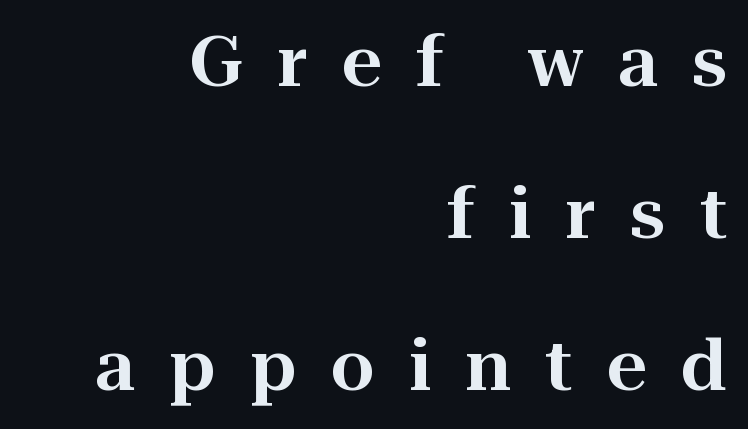
{"serif": "yes", "italic": "no", "width": "normal", "stroke_contrast": "high", "x_height": "medium", "monospaced": "no", "underline": "no", "align": "right", "line_spacing": "loose", "line_spacing_ratio": 2.17, "letter_spacing": "wide", "letter_spacing_em": 0.49, "glyph_px": 70}
